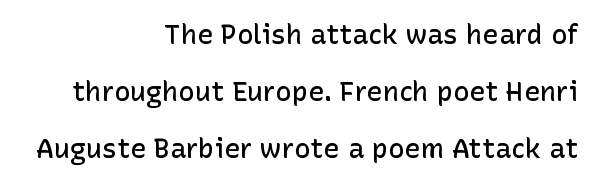
Q: Is the text bold? A: Semi-bold.
Q: Is the text italic (slanted)? A: No, it is upright.
Q: Is the text underlined? A: No.
Q: How is the paragraph aligned? A: Right-aligned.
Q: Is the spacing between letters normal or unusually wide? A: Normal.
Q: Is the spacing between lines tight, normal or loose? A: Loose.
